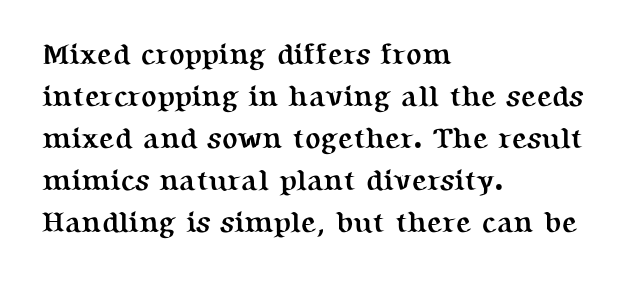
Q: Is the text bold? A: Yes.
Q: Is the text italic (slanted)? A: No, it is upright.
Q: Is the typeface a serif or a sans-serif typeface? A: Serif.
Q: Is the text underlined? A: No.
Q: How is the paragraph aligned? A: Left-aligned.
Q: Is the spacing between letters normal or unusually wide? A: Normal.
Q: Is the spacing between lines tight, normal or loose? A: Normal.
Q: Width (condensed, normal, or wide)? A: Normal.
Q: Stroke contrast? A: Medium.
Q: x-height? A: Medium.
Q: Monospaced? A: No.
